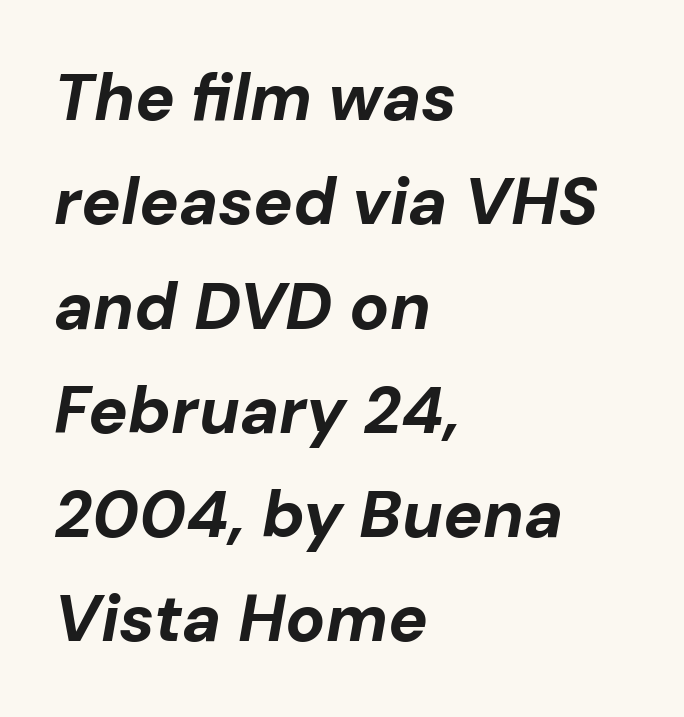
The image shows 66 px bold type, italic (leaning right); set left-aligned, normal line spacing (1.58x), normal letter spacing, not underlined; low stroke contrast and a medium x-height.
